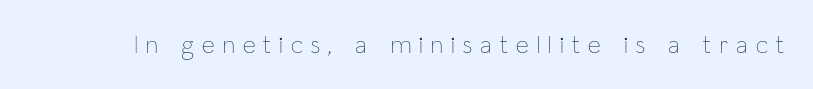
The image shows 25 px text type, upright; set unusually wide letter spacing (+0.33 em), not underlined.
